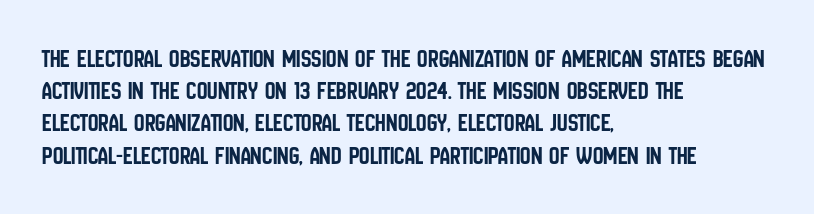
{"italic": "no", "underline": "no", "align": "left", "line_spacing_ratio": 1.24, "letter_spacing": "normal", "letter_spacing_em": 0.0, "glyph_px": 26}
